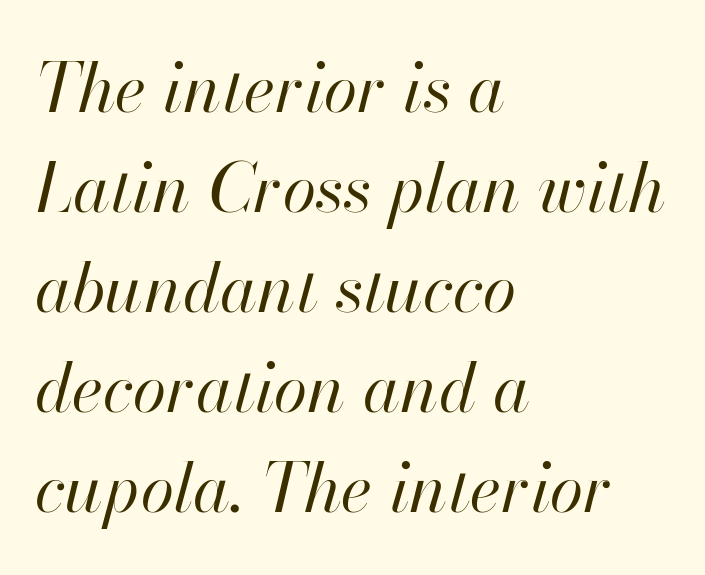
Q: Is the text bold? A: No.
Q: Is the text italic (slanted)? A: Yes, it leans right by about 13 degrees.
Q: Is the text underlined? A: No.
Q: How is the paragraph aligned? A: Left-aligned.
Q: Is the spacing between letters normal or unusually wide? A: Normal.
Q: Is the spacing between lines tight, normal or loose? A: Normal.
Q: Width (condensed, normal, or wide)? A: Normal.
Q: Stroke contrast? A: High.
Q: x-height? A: Small.
Q: Monospaced? A: No.
